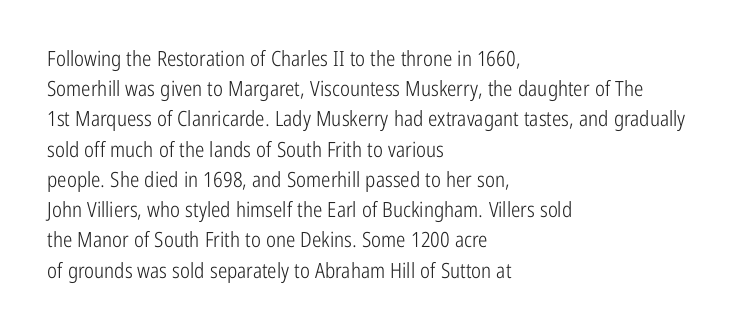
{"italic": "no", "bold": "no", "underline": "no", "align": "left", "line_spacing": "normal", "line_spacing_ratio": 1.44, "letter_spacing": "normal", "letter_spacing_em": 0.0, "glyph_px": 21}
